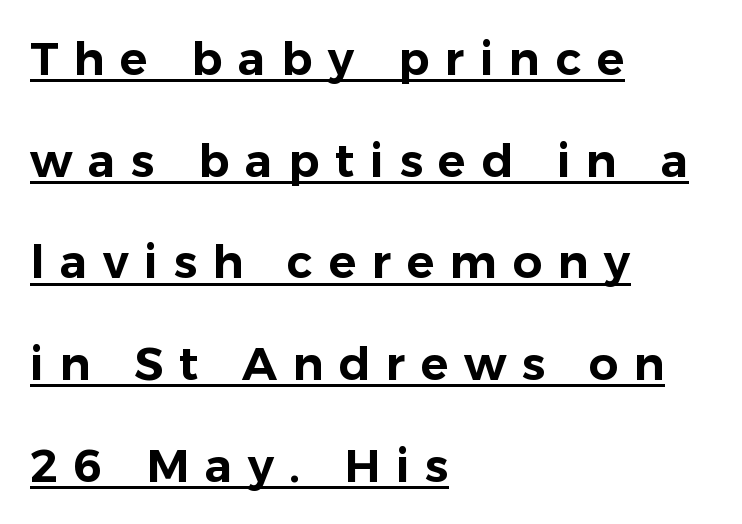
{"serif": "no", "italic": "no", "width": "normal", "stroke_contrast": "low", "x_height": "medium", "monospaced": "no", "underline": "yes", "align": "left", "line_spacing": "loose", "line_spacing_ratio": 2.21, "letter_spacing": "wide", "letter_spacing_em": 0.34, "glyph_px": 46}
